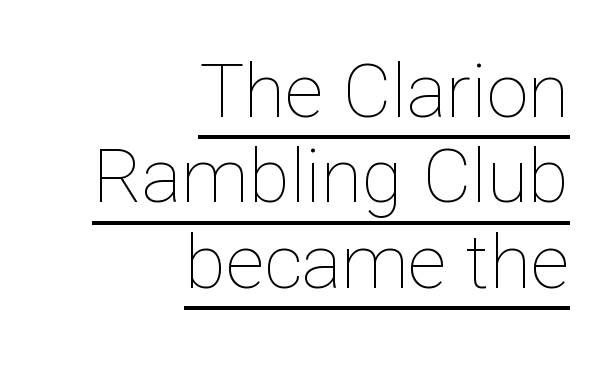
{"italic": "no", "bold": "no", "weight": "thin", "width": "normal", "stroke_contrast": "low", "x_height": "medium", "monospaced": "no", "underline": "yes", "align": "right", "line_spacing": "tight", "line_spacing_ratio": 1.14, "letter_spacing": "normal", "letter_spacing_em": 0.0, "glyph_px": 75}
